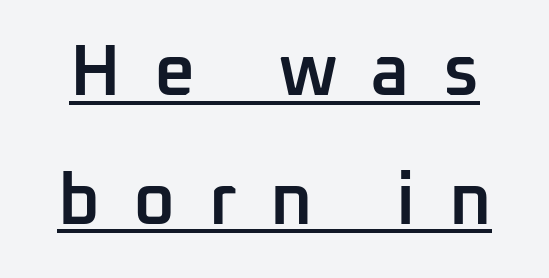
The image shows 72 px semibold sans-serif type, upright; set line spacing 1.79x, unusually wide letter spacing (+0.46 em), underlined; low stroke contrast and a medium x-height.
